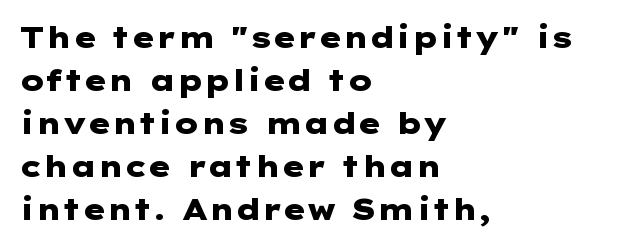
The image shows 29 px heavy, wide sans-serif type, upright; set left-aligned, normal line spacing (1.48x), normal letter spacing, not underlined; low stroke contrast and a medium x-height.
